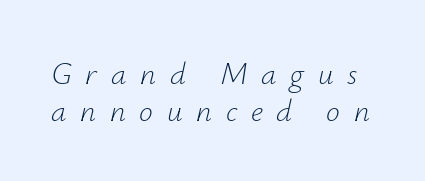
Q: Is the text bold? A: No.
Q: Is the text italic (slanted)? A: Yes, it leans right by about 12 degrees.
Q: Is the text underlined? A: No.
Q: Is the spacing between letters normal or unusually wide? A: Unusually wide.
Q: Width (condensed, normal, or wide)? A: Normal.
Q: Stroke contrast? A: Low.
Q: x-height? A: Small.
Q: Monospaced? A: No.
